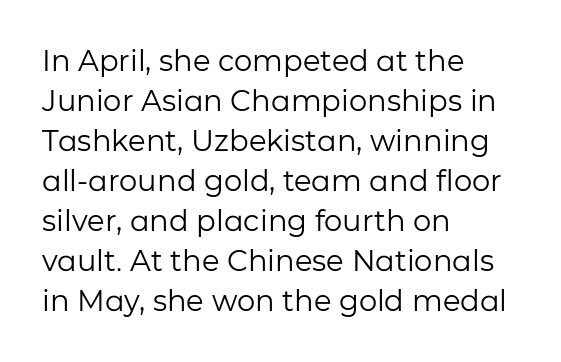
Q: Is the text bold? A: No.
Q: Is the text italic (slanted)? A: No, it is upright.
Q: Is the typeface a serif or a sans-serif typeface? A: Sans-serif.
Q: Is the text underlined? A: No.
Q: How is the paragraph aligned? A: Left-aligned.
Q: Is the spacing between letters normal or unusually wide? A: Normal.
Q: Is the spacing between lines tight, normal or loose? A: Normal.
Q: Width (condensed, normal, or wide)? A: Normal.
Q: Stroke contrast? A: Low.
Q: x-height? A: Medium.
Q: Monospaced? A: No.
